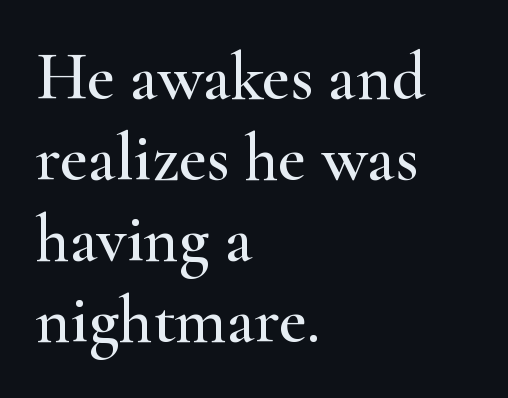
Q: Is the text italic (slanted)? A: No, it is upright.
Q: Is the typeface a serif or a sans-serif typeface? A: Serif.
Q: Is the text underlined? A: No.
Q: How is the paragraph aligned? A: Left-aligned.
Q: Is the spacing between letters normal or unusually wide? A: Normal.
Q: Width (condensed, normal, or wide)? A: Wide.
Q: Stroke contrast? A: High.
Q: x-height? A: Small.
Q: Monospaced? A: No.
